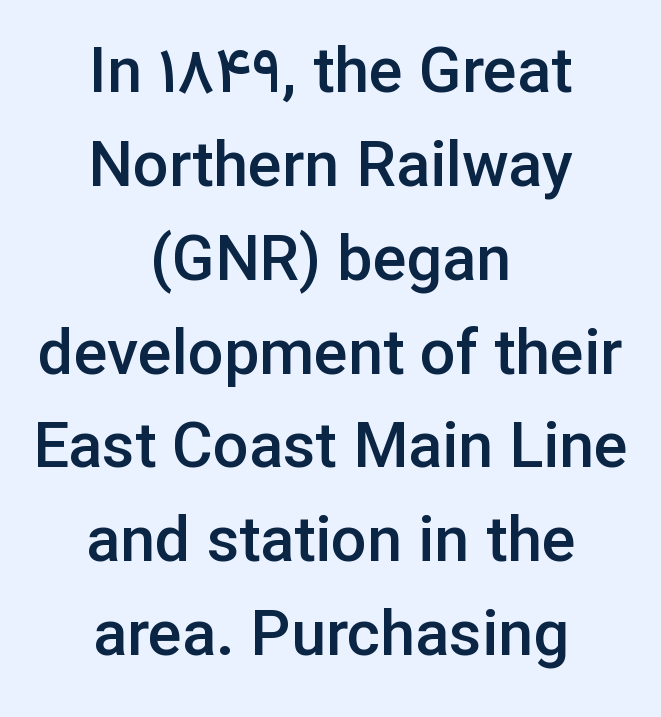
Q: Is the text bold? A: Semi-bold.
Q: Is the text italic (slanted)? A: No, it is upright.
Q: Is the typeface a serif or a sans-serif typeface? A: Sans-serif.
Q: Is the text underlined? A: No.
Q: How is the paragraph aligned? A: Centered.
Q: Is the spacing between letters normal or unusually wide? A: Normal.
Q: Is the spacing between lines tight, normal or loose? A: Normal.
Q: Width (condensed, normal, or wide)? A: Normal.
Q: Stroke contrast? A: Low.
Q: x-height? A: Medium.
Q: Monospaced? A: No.
